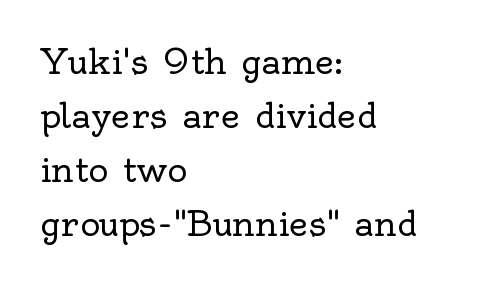
Q: Is the text bold? A: No.
Q: Is the text italic (slanted)? A: No, it is upright.
Q: Is the typeface a serif or a sans-serif typeface? A: Serif.
Q: Is the text underlined? A: No.
Q: How is the paragraph aligned? A: Left-aligned.
Q: Is the spacing between letters normal or unusually wide? A: Normal.
Q: Is the spacing between lines tight, normal or loose? A: Normal.
Q: Width (condensed, normal, or wide)? A: Normal.
Q: x-height? A: Small.
Q: Monospaced? A: No.
